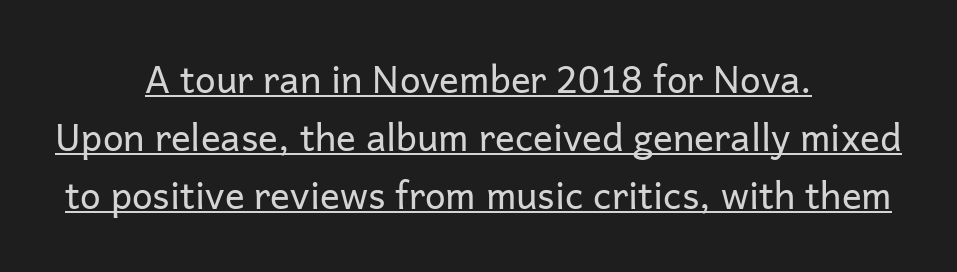
{"serif": "no", "italic": "no", "bold": "no", "weight": "regular", "width": "normal", "stroke_contrast": "low", "x_height": "medium", "monospaced": "no", "underline": "yes", "align": "center", "line_spacing": "normal", "line_spacing_ratio": 1.57, "letter_spacing": "normal", "letter_spacing_em": 0.0, "glyph_px": 37}
